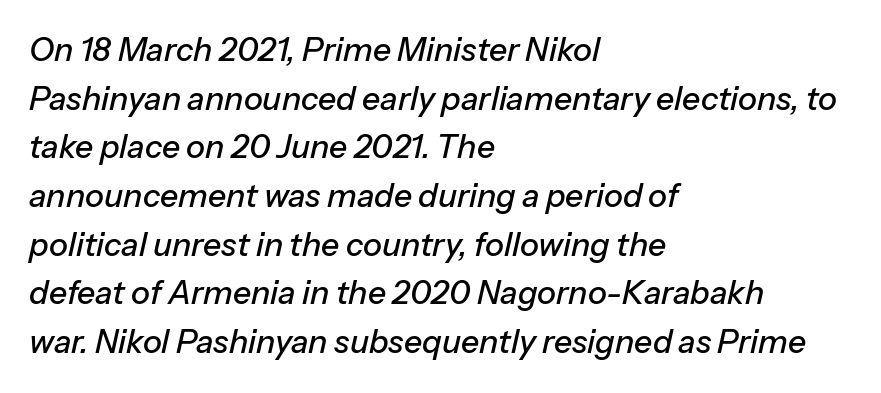
Q: Is the text italic (slanted)? A: Yes, it leans right by about 13 degrees.
Q: Is the text underlined? A: No.
Q: How is the paragraph aligned? A: Left-aligned.
Q: Is the spacing between letters normal or unusually wide? A: Normal.
Q: Is the spacing between lines tight, normal or loose? A: Normal.
Q: Width (condensed, normal, or wide)? A: Normal.
Q: Stroke contrast? A: Low.
Q: x-height? A: Medium.
Q: Monospaced? A: No.
